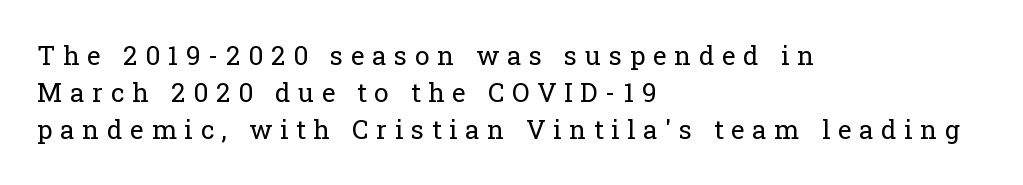
{"italic": "no", "bold": "no", "underline": "no", "align": "left", "line_spacing": "normal", "line_spacing_ratio": 1.43, "letter_spacing": "wide", "letter_spacing_em": 0.3, "glyph_px": 26}
